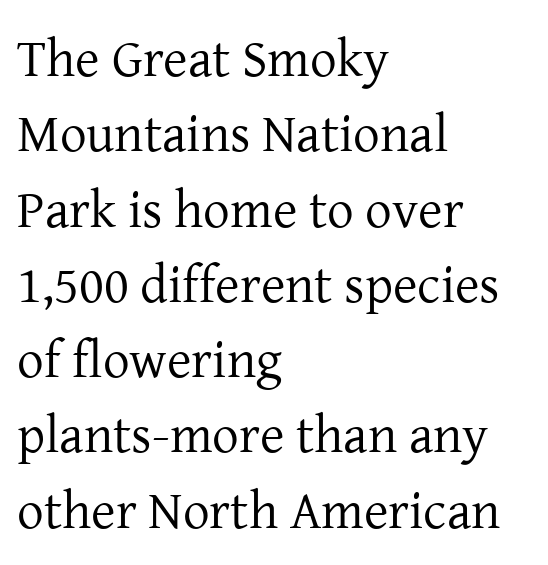
Alignment: flush left. Is this a heavy cut? Hardly; it is regular or lighter. No italicization has been applied; the sample stays upright. Each letter keeps its own natural width here, so spacing adapts to shape.
